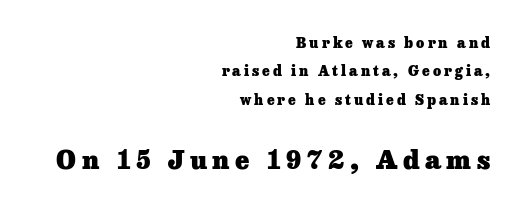
Q: Is the text bold? A: Yes.
Q: Is the text italic (slanted)? A: No, it is upright.
Q: Is the text underlined? A: No.
Q: How is the paragraph aligned? A: Right-aligned.
Q: Is the spacing between letters normal or unusually wide? A: Unusually wide.
Q: Is the spacing between lines tight, normal or loose? A: Loose.
Q: Which block of text is set in a larger size, the first (top) or the second (bottom)? A: The second (bottom) one.
